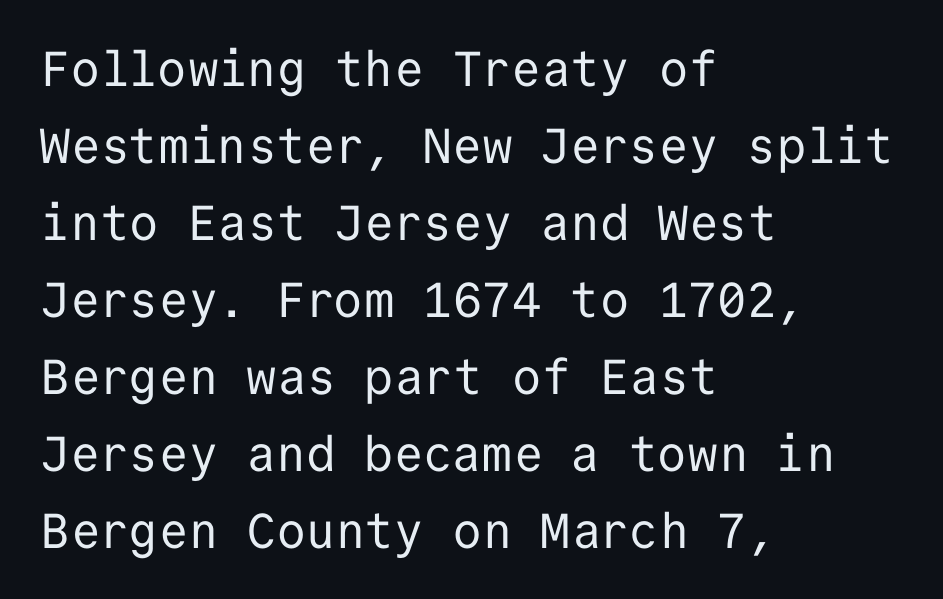
Italic: no, the glyphs are upright roman. Caption: multi-line text, flush left, ragged right. Quick note: interline space is typical. Spacing between characters is what you'd get straight out of the box. Nothing sits at the stroke ends, so this counts as sans-serif. Stem width sits at or under what a default text font uses.
